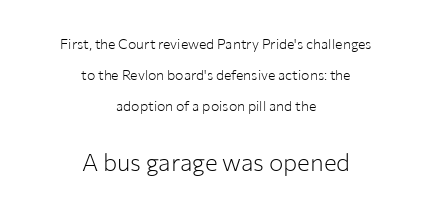
{"italic": "no", "bold": "no", "underline": "no", "align": "center", "line_spacing": "loose", "line_spacing_ratio": 2.22, "letter_spacing": "normal", "letter_spacing_em": 0.0, "larger_block": "second", "size_ratio": 1.71, "glyph_px": 24}
